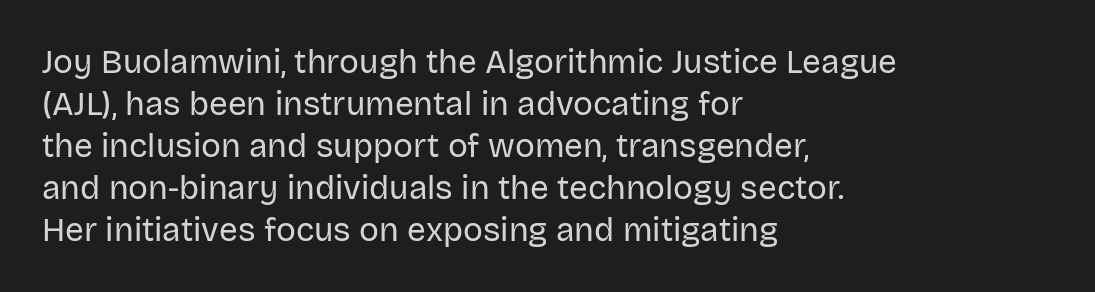
{"serif": "no", "italic": "no", "bold": "no", "weight": "regular", "width": "normal", "stroke_contrast": "low", "x_height": "large", "monospaced": "no", "underline": "no", "align": "left", "line_spacing": "normal", "line_spacing_ratio": 1.27, "letter_spacing": "normal", "letter_spacing_em": 0.0, "glyph_px": 33}
